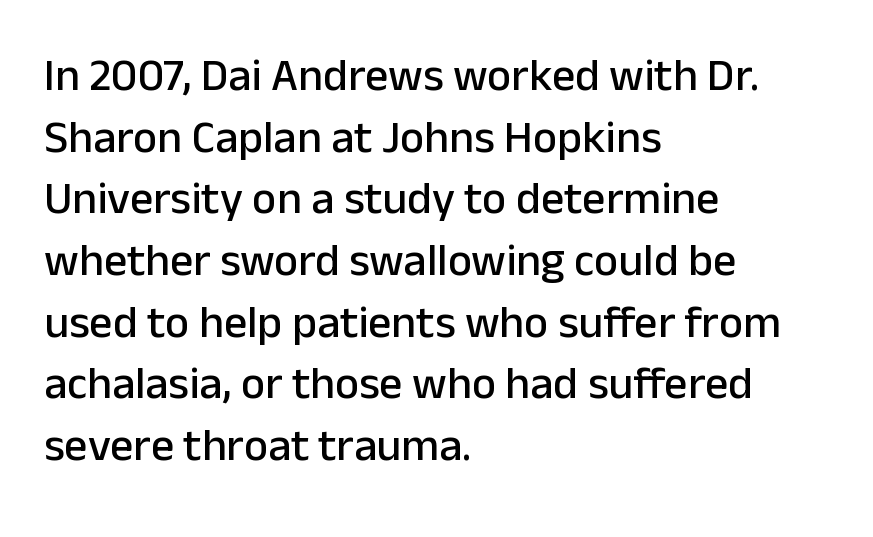
Designer's note — italics off, roman on. The glyphs in this specimen are sans serif. The strip under each line holds only bare page. Normally led — the rows are evenly, conventionally spaced.
